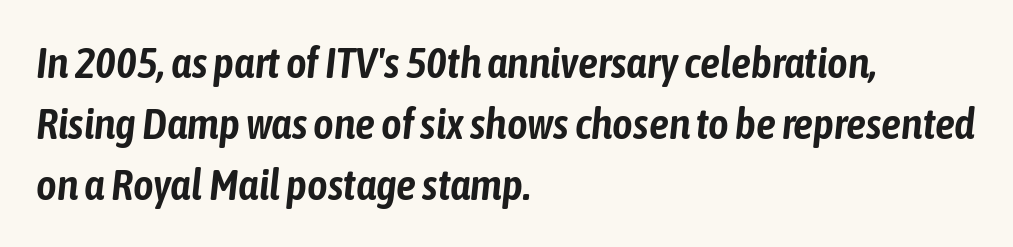
The image shows 44 px condensed type, italic (leaning right); set left-aligned, normal line spacing (1.39x), normal letter spacing, not underlined; low stroke contrast and a medium x-height.
